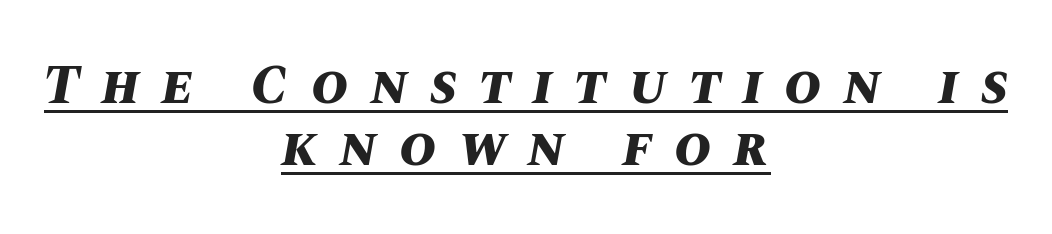
{"italic": "yes", "lean": "right", "slant_degrees": 10, "bold": "yes", "weight": "bold", "width": "normal", "stroke_contrast": "medium", "x_height": "large", "monospaced": "no", "underline": "yes", "align": "center", "line_spacing": "tight", "line_spacing_ratio": 1.1, "letter_spacing": "wide", "letter_spacing_em": 0.4, "glyph_px": 56}
